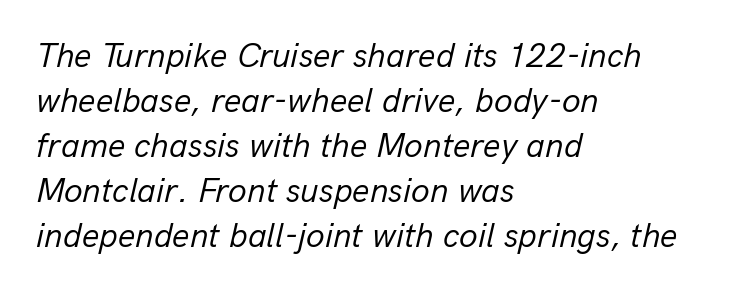
{"italic": "yes", "lean": "right", "slant_degrees": 13, "bold": "no", "weight": "regular", "width": "normal", "stroke_contrast": "low", "x_height": "medium", "monospaced": "no", "underline": "no", "align": "left", "line_spacing": "normal", "line_spacing_ratio": 1.32, "letter_spacing": "normal", "letter_spacing_em": 0.0, "glyph_px": 34}
